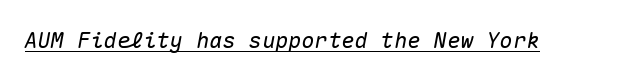
{"italic": "yes", "lean": "right", "slant_degrees": 10, "underline": "yes", "letter_spacing": "normal", "letter_spacing_em": 0.0, "glyph_px": 22}
